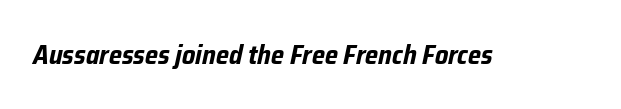
Bold? Absolutely — the strokes are thick and heavy. Rule under the text: the space is simply empty. Students, note that the glyphs here touch the page at normal intervals. You can tell it's italic because the verticals aren't actually vertical.
